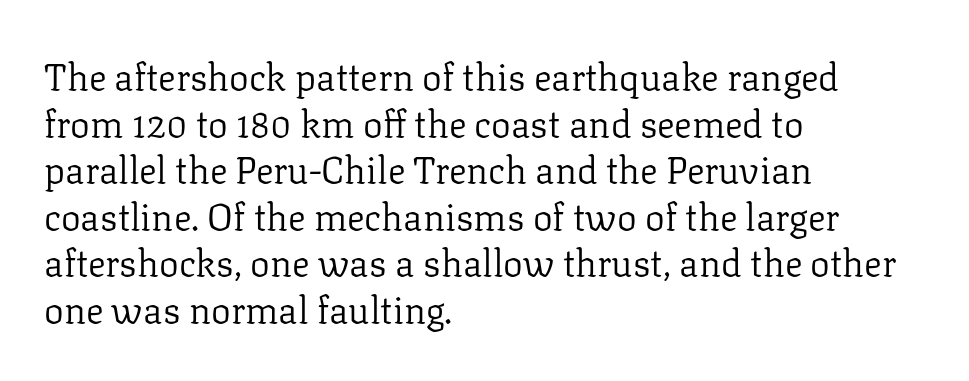
Q: Is the text bold? A: No.
Q: Is the text italic (slanted)? A: No, it is upright.
Q: Is the typeface a serif or a sans-serif typeface? A: Serif.
Q: Is the text underlined? A: No.
Q: How is the paragraph aligned? A: Left-aligned.
Q: Is the spacing between letters normal or unusually wide? A: Normal.
Q: Is the spacing between lines tight, normal or loose? A: Normal.
Q: Width (condensed, normal, or wide)? A: Normal.
Q: Stroke contrast? A: Low.
Q: x-height? A: Medium.
Q: Monospaced? A: No.
